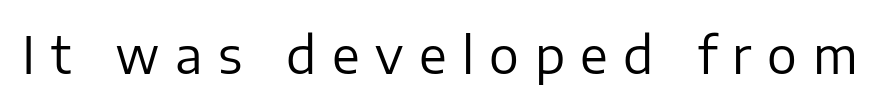
Quick note: underline off. Unbolded letterforms with no extra heft. This is roman type, the default non-slanted kind. Characters follow at a spacing far wider than the type designer built in. The face used here is a sans, in the tradition of grotesques and geometrics.
